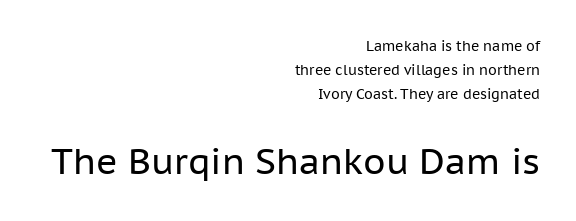
Spacing verdict: proportional, widths tailored to each character. These two chunks differ in scale, with the bottom chunk taking the larger measure. The lines are quadded right. The font sits on the lighter half of the weight spectrum, regular included.
